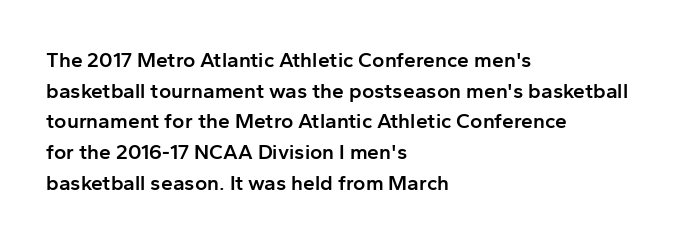
Q: Is the text bold? A: Semi-bold.
Q: Is the text italic (slanted)? A: No, it is upright.
Q: Is the text underlined? A: No.
Q: How is the paragraph aligned? A: Left-aligned.
Q: Is the spacing between letters normal or unusually wide? A: Normal.
Q: Is the spacing between lines tight, normal or loose? A: Normal.
